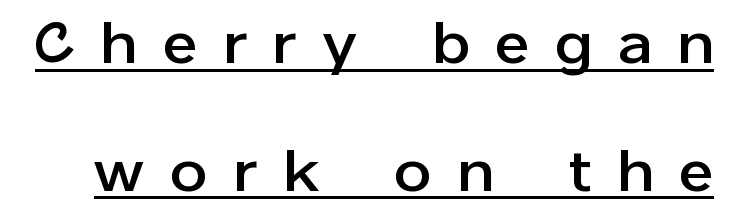
The image shows 58 px sans-serif type, upright; set loose line spacing (2.2x), unusually wide letter spacing (+0.47 em), underlined; low stroke contrast and a medium x-height.
